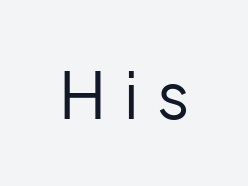
{"serif": "no", "italic": "no", "bold": "no", "weight": "regular", "width": "normal", "stroke_contrast": "low", "x_height": "medium", "monospaced": "no", "underline": "no", "letter_spacing": "wide", "letter_spacing_em": 0.28, "glyph_px": 64}
